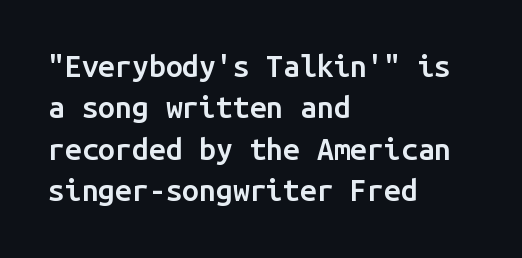
The image shows 30 px semibold sans-serif type, upright, monospaced; set left-aligned, normal line spacing (1.38x), normal letter spacing, not underlined; low stroke contrast and a medium x-height.
